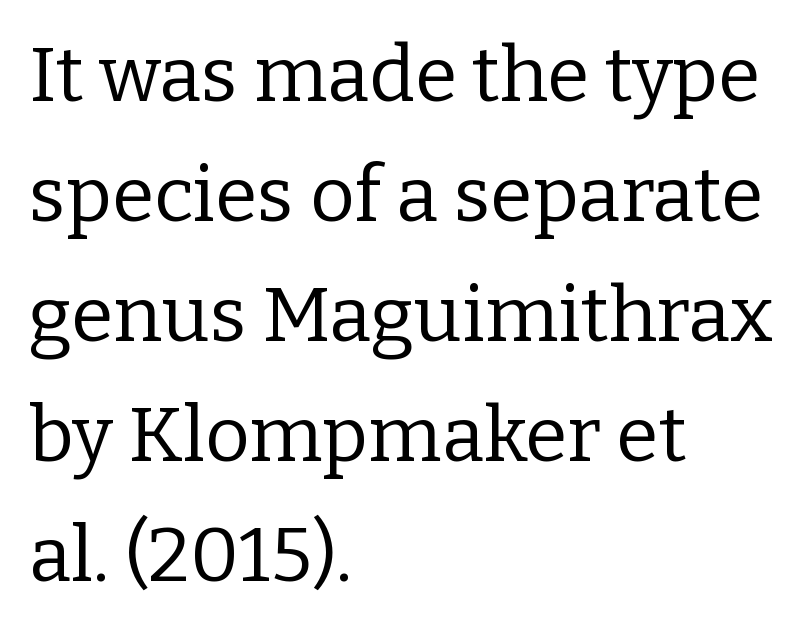
Nothing unusual about the tracking: characters are spaced as the font intends. Honestly, the row spacing looks completely unremarkable. Left-aligned paragraph, ragged on the right. Proportional: the letters do not fall into vertical columns. Does the lettering tilt? It doesn't — this is upright.
